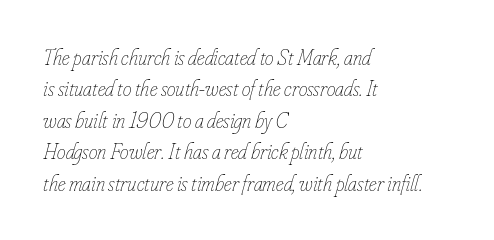
Stroke thickness stays within the range of a standard reading face or lighter. Slanted lettering throughout. The specimen omits any rule beneath the text block's lines. Line beginnings align vertically; line endings do not. The space between consecutive lines is moderate. The gaps between neighbouring characters are ordinary and unremarkable.
